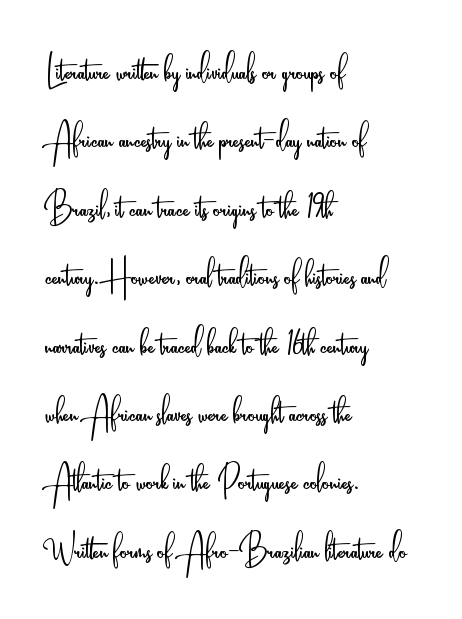
Q: Is the text bold? A: No.
Q: Is the typeface a serif or a sans-serif typeface? A: Sans-serif.
Q: Is the text underlined? A: No.
Q: How is the paragraph aligned? A: Left-aligned.
Q: Is the spacing between letters normal or unusually wide? A: Normal.
Q: Is the spacing between lines tight, normal or loose? A: Normal.
Q: Width (condensed, normal, or wide)? A: Condensed.
Q: Stroke contrast? A: Low.
Q: x-height? A: Small.
Q: Monospaced? A: No.
